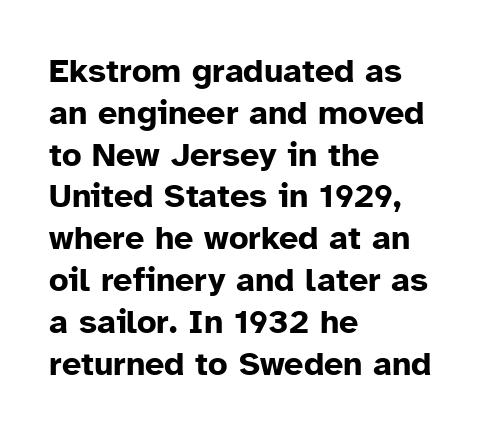
Q: Is the text bold? A: Yes.
Q: Is the text italic (slanted)? A: No, it is upright.
Q: Is the typeface a serif or a sans-serif typeface? A: Sans-serif.
Q: Is the text underlined? A: No.
Q: How is the paragraph aligned? A: Left-aligned.
Q: Is the spacing between letters normal or unusually wide? A: Normal.
Q: Width (condensed, normal, or wide)? A: Normal.
Q: Stroke contrast? A: Low.
Q: x-height? A: Medium.
Q: Monospaced? A: No.
